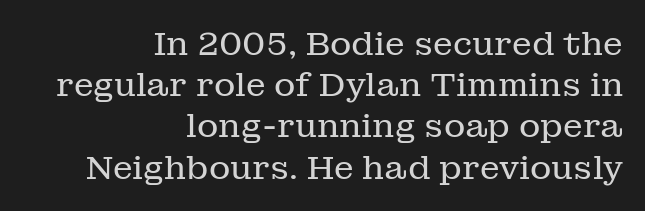
The image shows 33 px regular-weight serif type, upright; set right-aligned, normal line spacing (1.25x), normal letter spacing, not underlined; low stroke contrast and a medium x-height.
